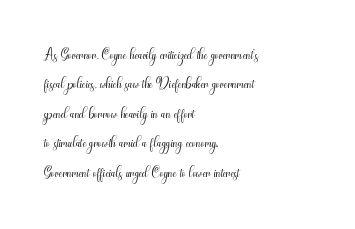
Q: Is the text bold? A: No.
Q: Is the text italic (slanted)? A: Yes.
Q: Is the text underlined? A: No.
Q: How is the paragraph aligned? A: Left-aligned.
Q: Is the spacing between letters normal or unusually wide? A: Normal.
Q: Is the spacing between lines tight, normal or loose? A: Normal.
